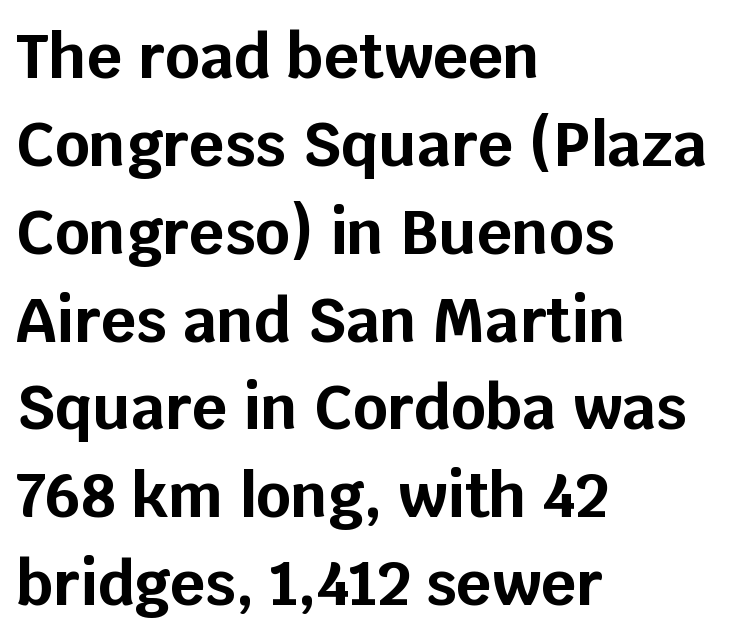
{"serif": "no", "italic": "no", "bold": "yes", "weight": "bold", "width": "normal", "stroke_contrast": "low", "x_height": "large", "monospaced": "no", "underline": "no", "align": "left", "line_spacing": "normal", "line_spacing_ratio": 1.44, "letter_spacing": "normal", "letter_spacing_em": 0.0, "glyph_px": 61}
